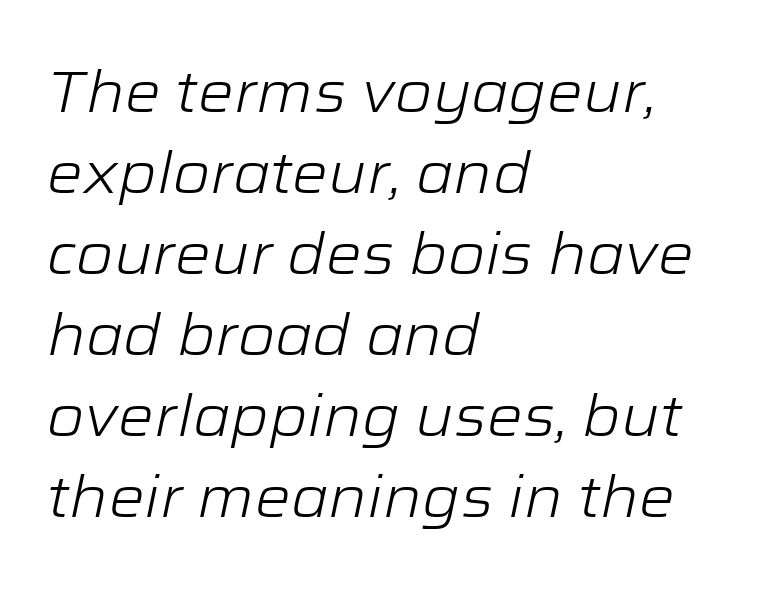
The image shows 57 px light, wide type, italic (leaning right); set left-aligned, normal line spacing (1.42x), normal letter spacing, not underlined; low stroke contrast and a medium x-height.
